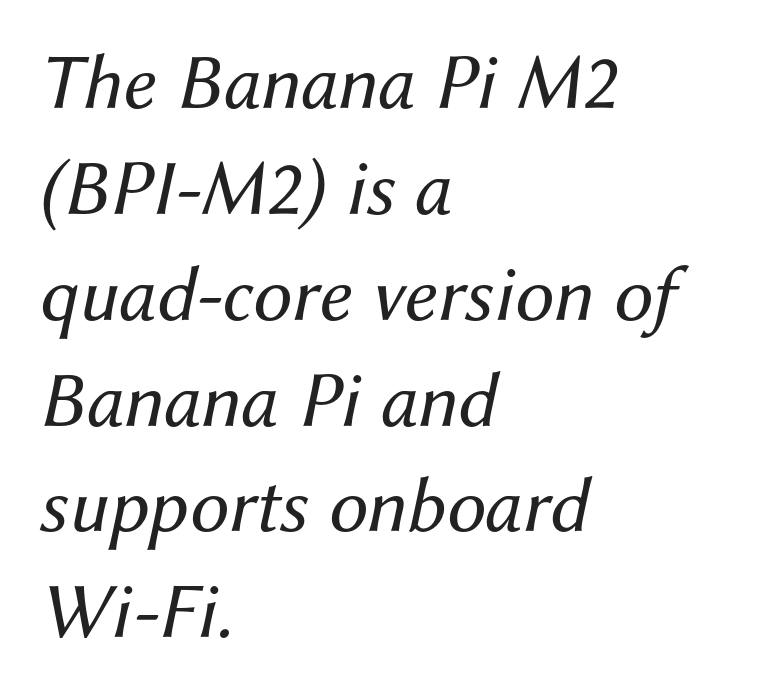
{"italic": "yes", "lean": "right", "slant_degrees": 12, "bold": "no", "weight": "regular", "width": "normal", "stroke_contrast": "medium", "x_height": "medium", "monospaced": "no", "underline": "no", "align": "left", "line_spacing": "normal", "line_spacing_ratio": 1.34, "letter_spacing": "normal", "letter_spacing_em": 0.0, "glyph_px": 79}
